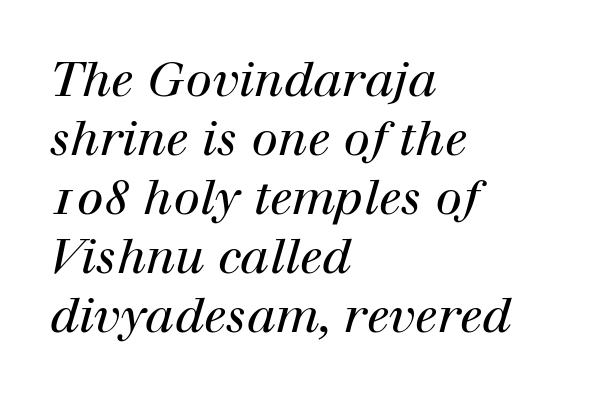
A quiet, ordinary-to-light weight characterises the typeface. When letters slant like this, we call the style italic. A bare baseline throughout the passage. Is this a fixed-width face? No — the glyphs have proportional, varying widths. Every row of glyphs begins at an identical x-position on the left. You can tell from the footed stems that serif type was used.
